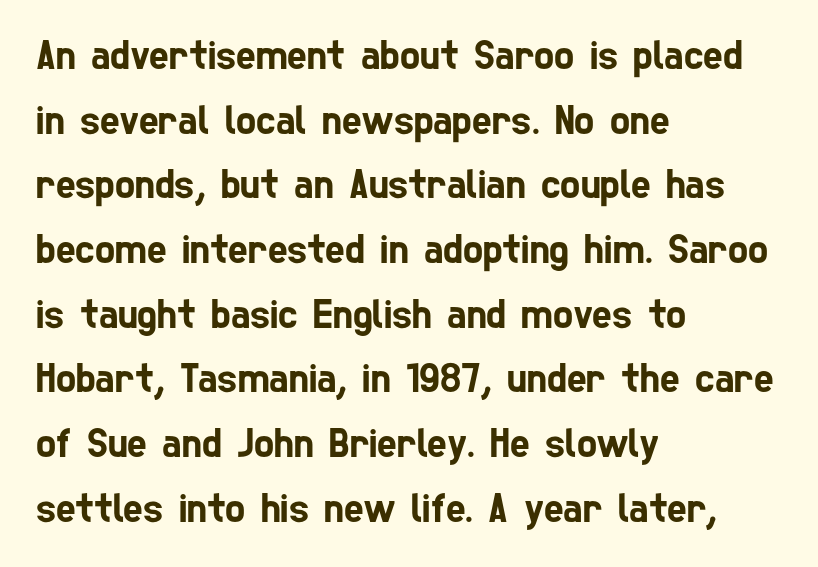
The image shows 42 px condensed sans-serif type; set left-aligned, normal line spacing (1.54x), normal letter spacing, not underlined; low stroke contrast and a medium x-height.
